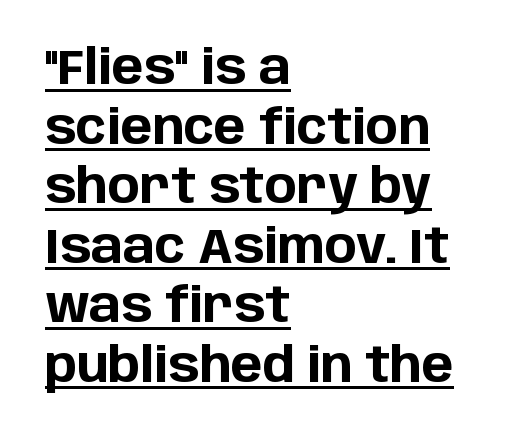
The type is set solid horizontally, with unmodified tracking. The letters carry no serifs — their stems end cleanly without finishing strokes. The strokes are fattened all the way to bold. A typesetter would mark this as roman, not italic.
